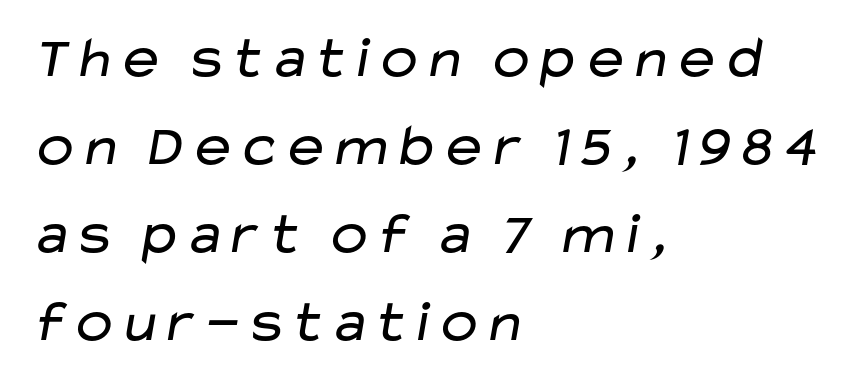
Here the glyphs are tracked normally, forming tight word shapes. The weight tops out at a normal text grade. In CSS terms this would be text-align: left. Stroke terminals: plain, sans-serif.
